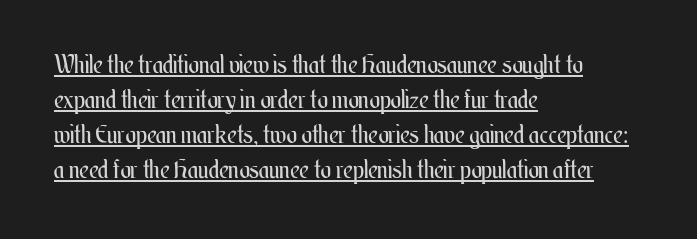
{"italic": "no", "bold": "no", "underline": "yes", "align": "left", "line_spacing": "normal", "line_spacing_ratio": 1.4, "letter_spacing": "normal", "letter_spacing_em": 0.0, "glyph_px": 25}
